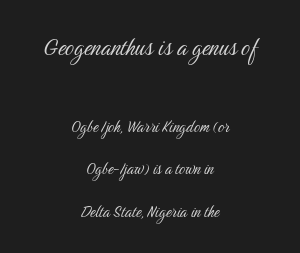
Words appear dense and cohesive because spacing is normal. Stroke thickness stays within the range of a standard reading face or lighter. The string is rendered with underlining switched off. Proportional: the letters do not fall into vertical columns. The rendering shows plain stroke endings on the letterforms — a sans-serif design.
